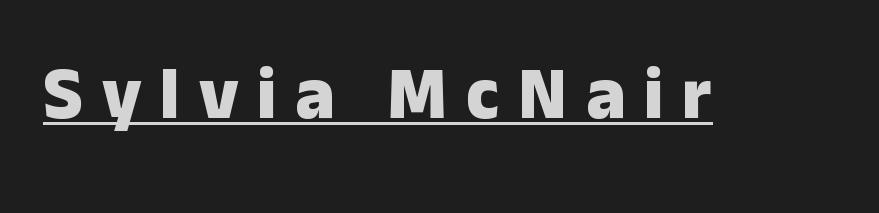
{"serif": "no", "italic": "no", "bold": "yes", "weight": "heavy", "width": "normal", "stroke_contrast": "low", "x_height": "medium", "monospaced": "no", "underline": "yes", "letter_spacing": "wide", "letter_spacing_em": 0.25, "glyph_px": 74}
